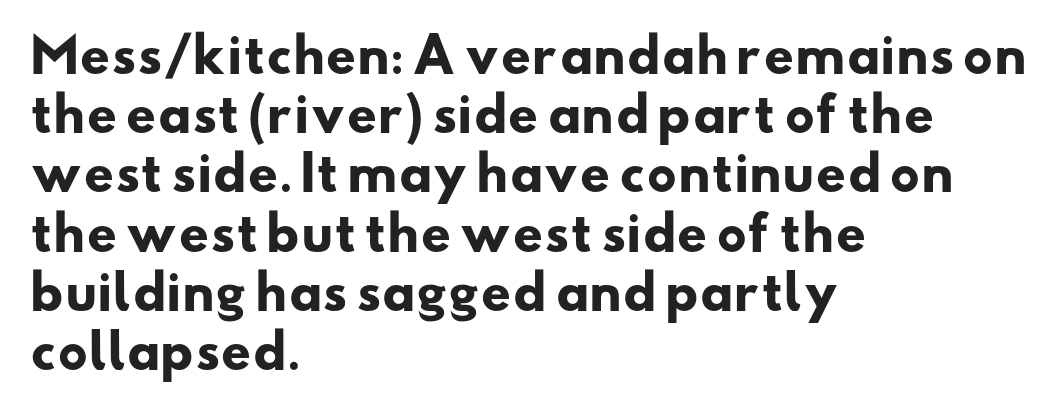
Bold? Absolutely — the strokes are thick and heavy. Horizontally, the lines are justified to the leading edge only. Regarding serifs, this sample does without them. Only glyphs here, with clear space below each row. Is this a fixed-width face? No — the glyphs have proportional, varying widths. Rows of type keep a routine distance in the vertical direction.
